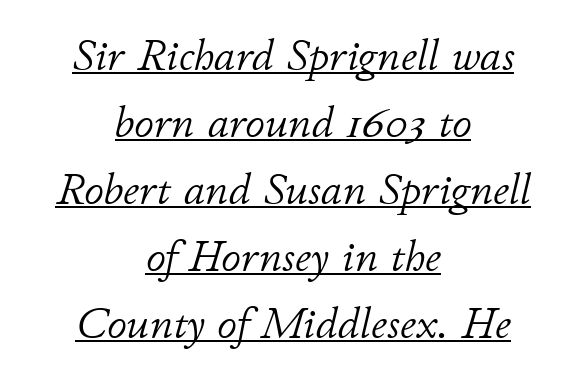
The image shows 44 px light type, italic (leaning right); set centered, normal line spacing (1.52x), normal letter spacing, underlined; low stroke contrast and a small x-height.
